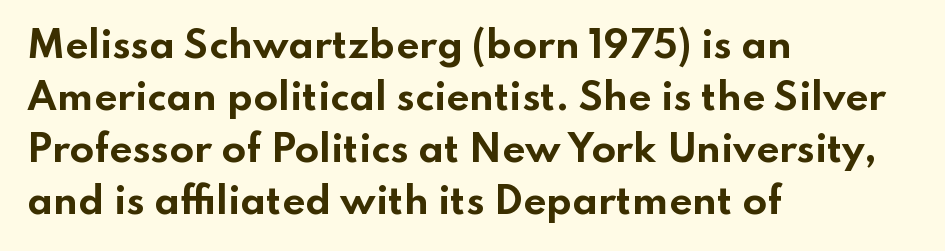
The image shows 36 px bold, wide sans-serif type, upright; set left-aligned, normal line spacing (1.44x), normal letter spacing, not underlined; low stroke contrast and a small x-height.
